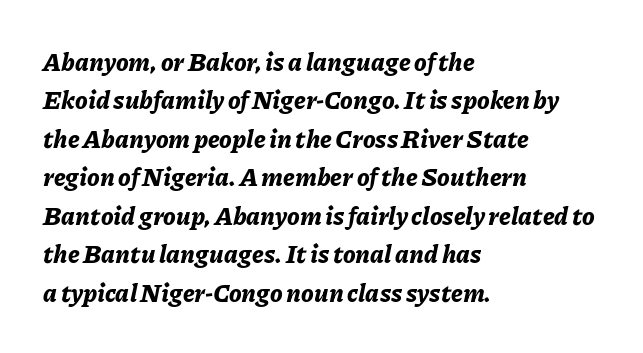
Q: Is the text bold? A: Yes.
Q: Is the text italic (slanted)? A: Yes, it leans right by about 11 degrees.
Q: Is the text underlined? A: No.
Q: How is the paragraph aligned? A: Left-aligned.
Q: Is the spacing between letters normal or unusually wide? A: Normal.
Q: Is the spacing between lines tight, normal or loose? A: Normal.
